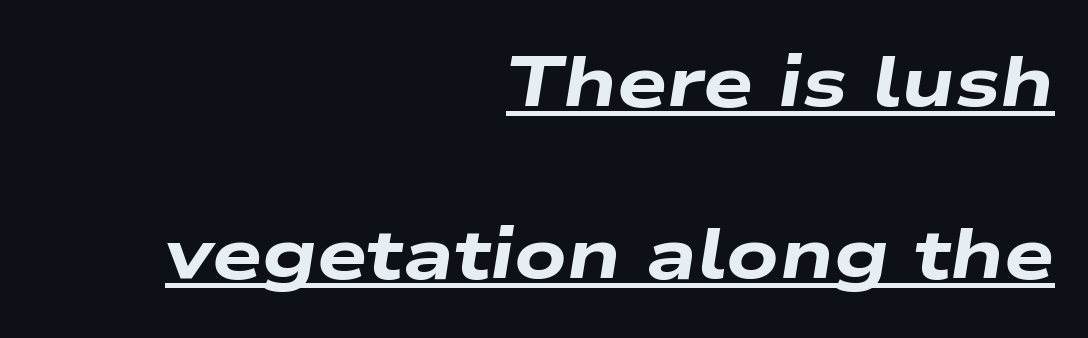
{"italic": "yes", "lean": "right", "slant_degrees": 9, "bold": "yes", "weight": "heavy", "width": "wide", "stroke_contrast": "low", "x_height": "medium", "monospaced": "no", "underline": "yes", "align": "right", "line_spacing": "loose", "line_spacing_ratio": 2.42, "letter_spacing": "normal", "letter_spacing_em": 0.0, "glyph_px": 71}
